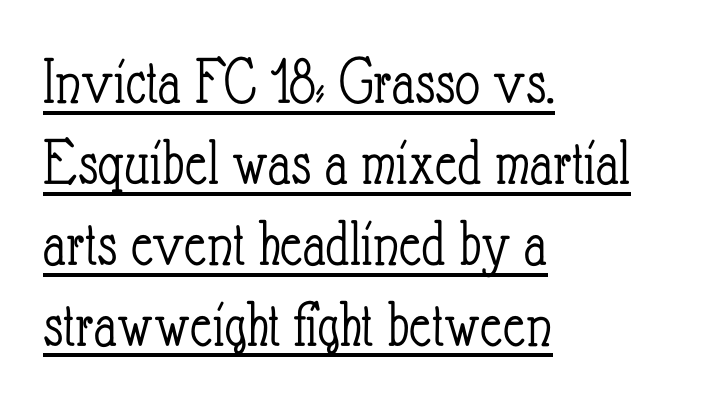
Each line of the rendering has a horizontal stroke beneath the glyphs. The typesetting does not lean heavy: it is not bold. You could call the tracking neutral — neither tight nor loose. Every stem runs plumb, perpendicular to the baseline.
